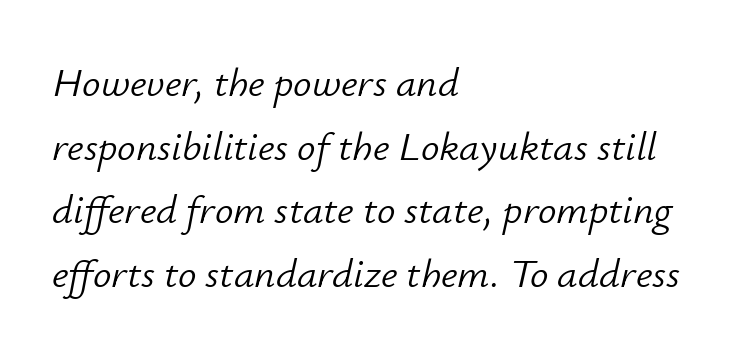
Q: Is the text bold? A: No.
Q: Is the text italic (slanted)? A: Yes, it leans right by about 12 degrees.
Q: Is the text underlined? A: No.
Q: How is the paragraph aligned? A: Left-aligned.
Q: Is the spacing between letters normal or unusually wide? A: Normal.
Q: Is the spacing between lines tight, normal or loose? A: Normal.
Q: Width (condensed, normal, or wide)? A: Normal.
Q: Stroke contrast? A: Low.
Q: x-height? A: Small.
Q: Monospaced? A: No.
